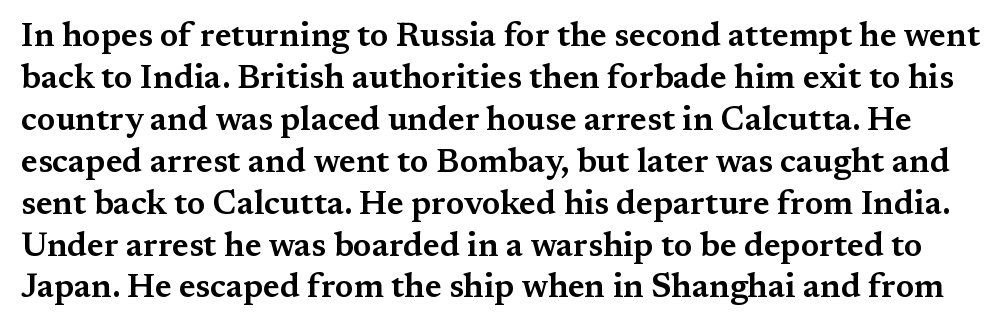
{"serif": "yes", "italic": "no", "width": "wide", "stroke_contrast": "medium", "x_height": "medium", "monospaced": "no", "underline": "no", "line_spacing": "normal", "line_spacing_ratio": 1.27, "letter_spacing": "normal", "letter_spacing_em": 0.0, "glyph_px": 33}
